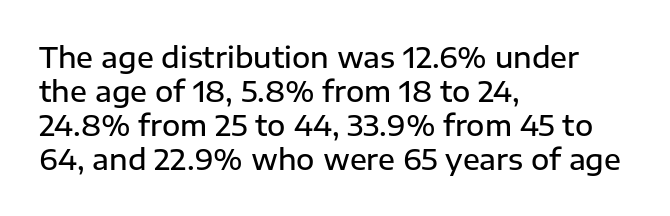
Q: Is the text bold? A: Semi-bold.
Q: Is the text italic (slanted)? A: No, it is upright.
Q: Is the typeface a serif or a sans-serif typeface? A: Sans-serif.
Q: Is the text underlined? A: No.
Q: How is the paragraph aligned? A: Left-aligned.
Q: Is the spacing between letters normal or unusually wide? A: Normal.
Q: Width (condensed, normal, or wide)? A: Normal.
Q: Stroke contrast? A: Low.
Q: x-height? A: Medium.
Q: Monospaced? A: No.
